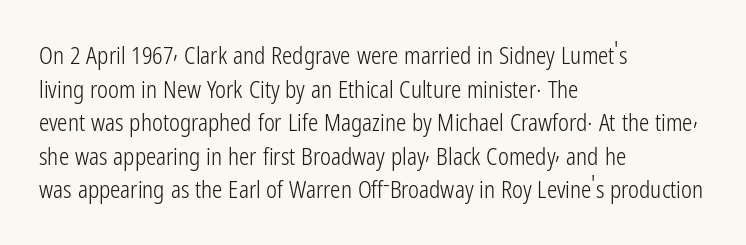
Q: Is the text bold? A: No.
Q: Is the text italic (slanted)? A: No, it is upright.
Q: Is the text underlined? A: No.
Q: How is the paragraph aligned? A: Left-aligned.
Q: Is the spacing between letters normal or unusually wide? A: Normal.
Q: Is the spacing between lines tight, normal or loose? A: Normal.
